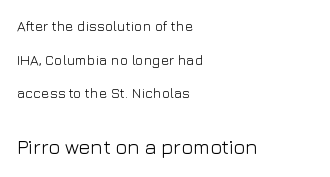
The image shows 20 px text type, upright; set left-aligned, loose line spacing (2.41x), normal letter spacing, not underlined; the second (bottom) block is 1.43x larger.
